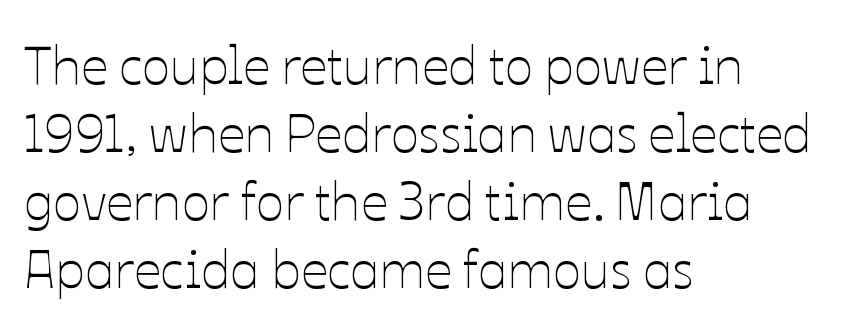
If you drew a line through each stem, it would be perfectly vertical. Quick note: interline space is typical. The passage shown has conventional tracking throughout. Glance below the letters and you will spot only blank space.
